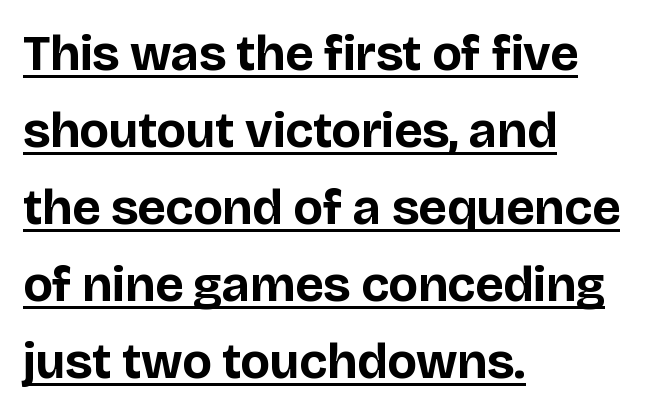
{"serif": "no", "italic": "no", "bold": "yes", "weight": "bold", "width": "normal", "stroke_contrast": "low", "x_height": "large", "monospaced": "no", "underline": "yes", "align": "left", "line_spacing": "normal", "line_spacing_ratio": 1.54, "letter_spacing": "normal", "letter_spacing_em": 0.0, "glyph_px": 50}
